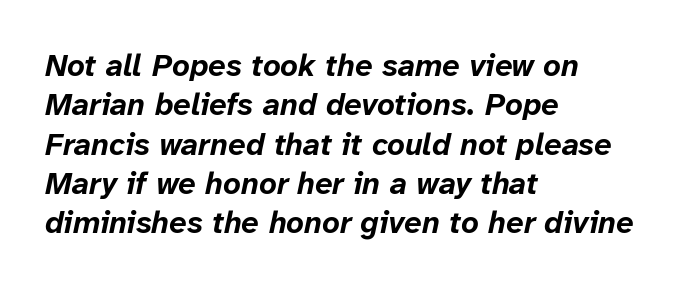
The passage shown has conventional tracking throughout. The typesetting leans heavy: a genuine bold. Looks like regular typesetting: each glyph gets only the width it needs. Characters are canted at an angle relative to the baseline's perpendicular.
